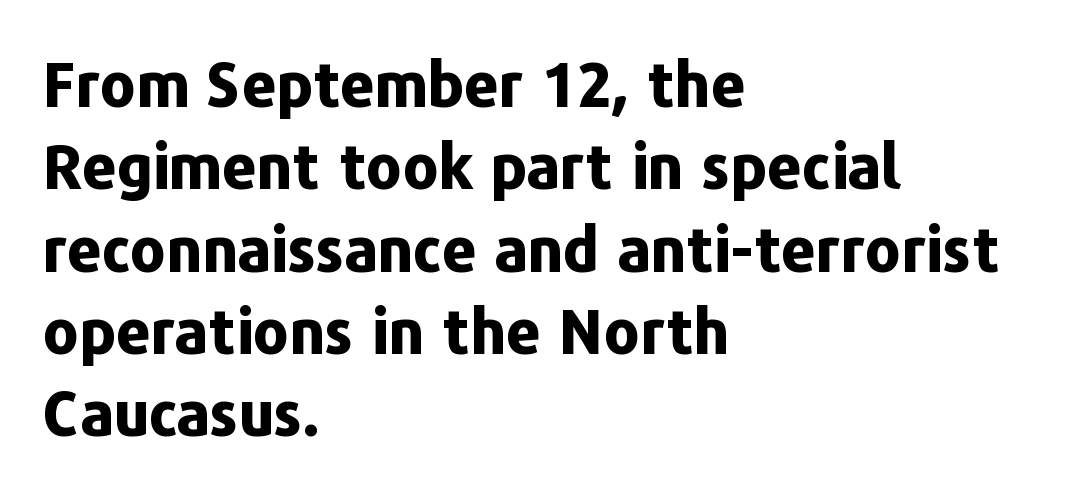
Q: Is the text bold? A: Yes.
Q: Is the text italic (slanted)? A: No, it is upright.
Q: Is the typeface a serif or a sans-serif typeface? A: Sans-serif.
Q: Is the text underlined? A: No.
Q: How is the paragraph aligned? A: Left-aligned.
Q: Is the spacing between letters normal or unusually wide? A: Normal.
Q: Is the spacing between lines tight, normal or loose? A: Normal.
Q: Width (condensed, normal, or wide)? A: Normal.
Q: Stroke contrast? A: Low.
Q: x-height? A: Medium.
Q: Monospaced? A: No.
